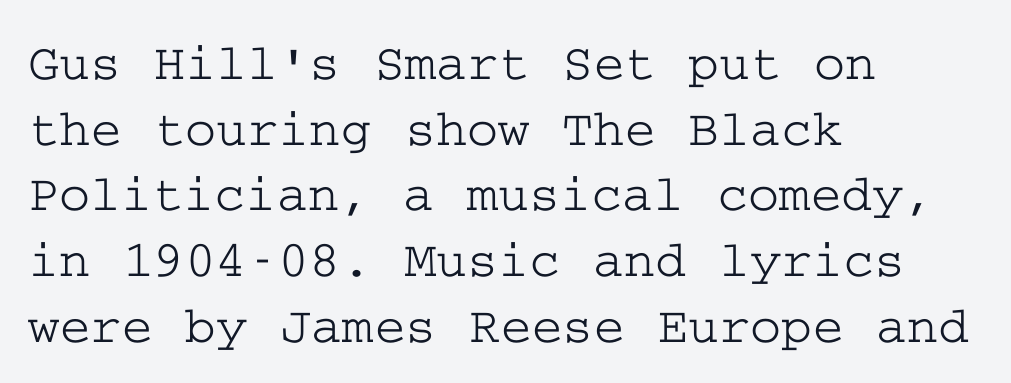
Q: Is the text italic (slanted)? A: No, it is upright.
Q: Is the typeface a serif or a sans-serif typeface? A: Serif.
Q: Is the text underlined? A: No.
Q: How is the paragraph aligned? A: Left-aligned.
Q: Is the spacing between letters normal or unusually wide? A: Normal.
Q: Width (condensed, normal, or wide)? A: Wide.
Q: Stroke contrast? A: Low.
Q: x-height? A: Medium.
